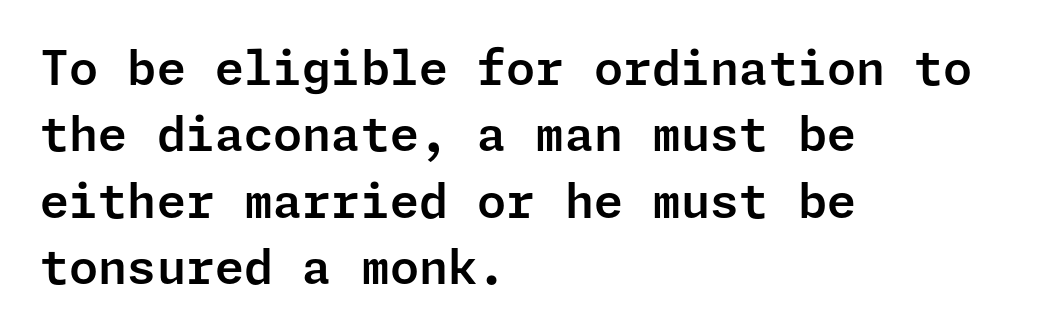
A typesetter would label this face a sans. The type is set solid horizontally, with unmodified tracking. Glance below the letters and you will spot only blank space. Short and long lines alike share a common starting point at left.
